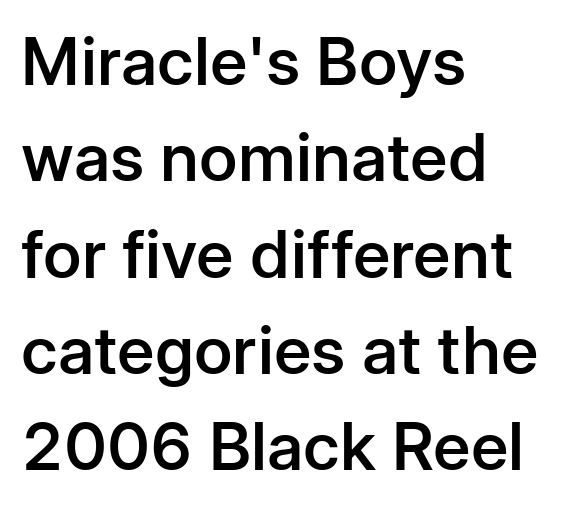
The type family on display is of the sans-serif kind. The rows are spaced the way most documents space them. On the weight axis this lands at semibold, roughly 600. The letters sit at their default tracking, neither squeezed nor spread.
